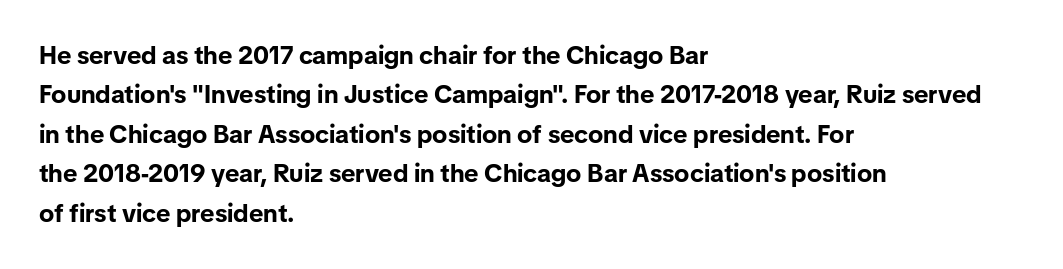
{"italic": "no", "bold": "yes", "underline": "no", "align": "left", "line_spacing": "normal", "line_spacing_ratio": 1.58, "letter_spacing": "normal", "letter_spacing_em": 0.0, "glyph_px": 25}
